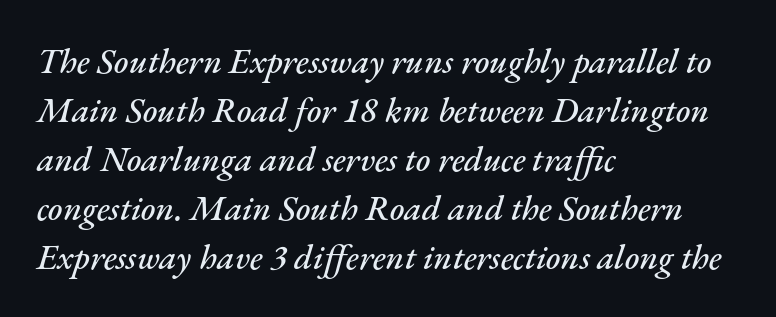
Q: Is the text italic (slanted)? A: Yes, it leans right by about 17 degrees.
Q: Is the text underlined? A: No.
Q: How is the paragraph aligned? A: Left-aligned.
Q: Is the spacing between letters normal or unusually wide? A: Normal.
Q: Is the spacing between lines tight, normal or loose? A: Normal.
Q: Width (condensed, normal, or wide)? A: Normal.
Q: Stroke contrast? A: Medium.
Q: x-height? A: Small.
Q: Monospaced? A: No.
